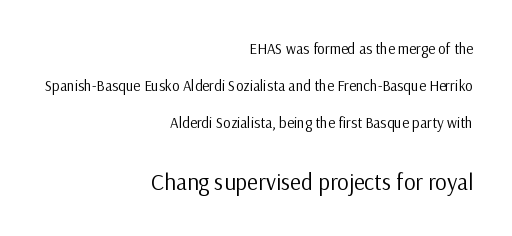
{"italic": "no", "bold": "no", "underline": "no", "align": "right", "line_spacing": "loose", "line_spacing_ratio": 2.46, "letter_spacing": "normal", "letter_spacing_em": 0.0, "larger_block": "second", "size_ratio": 1.53, "glyph_px": 23}
